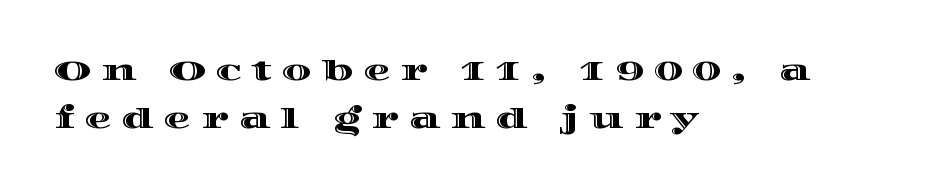
The image shows 27 px text type, upright; set left-aligned, line spacing 1.78x, unusually wide letter spacing (+0.38 em), not underlined.
